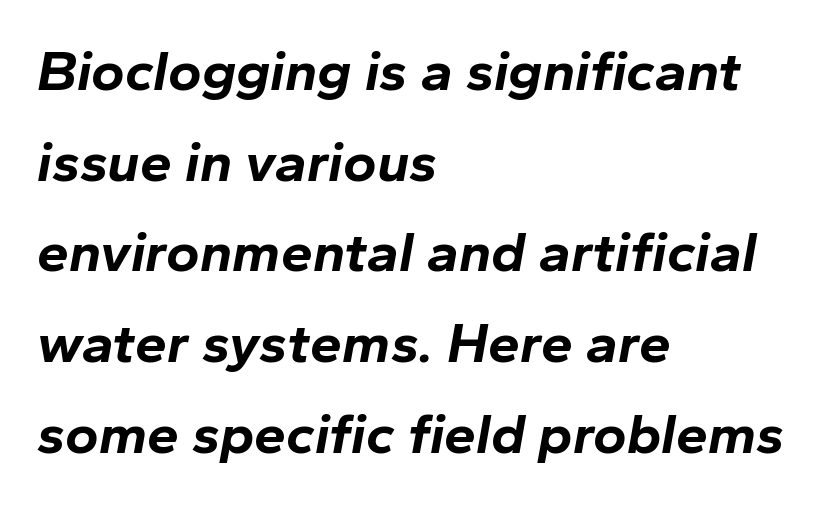
Q: Is the text bold? A: Yes.
Q: Is the text italic (slanted)? A: Yes, it leans right by about 10 degrees.
Q: Is the text underlined? A: No.
Q: How is the paragraph aligned? A: Left-aligned.
Q: Is the spacing between letters normal or unusually wide? A: Normal.
Q: Is the spacing between lines tight, normal or loose? A: Normal.
Q: Width (condensed, normal, or wide)? A: Normal.
Q: Stroke contrast? A: Low.
Q: x-height? A: Medium.
Q: Monospaced? A: No.
